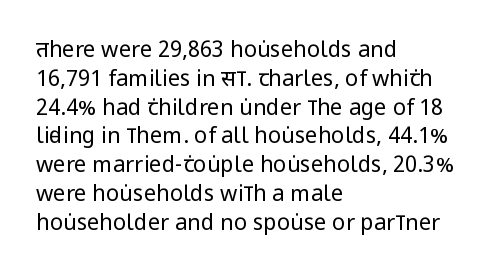
The image shows 22 px text type, upright; set left-aligned, normal line spacing (1.31x), normal letter spacing, not underlined.
